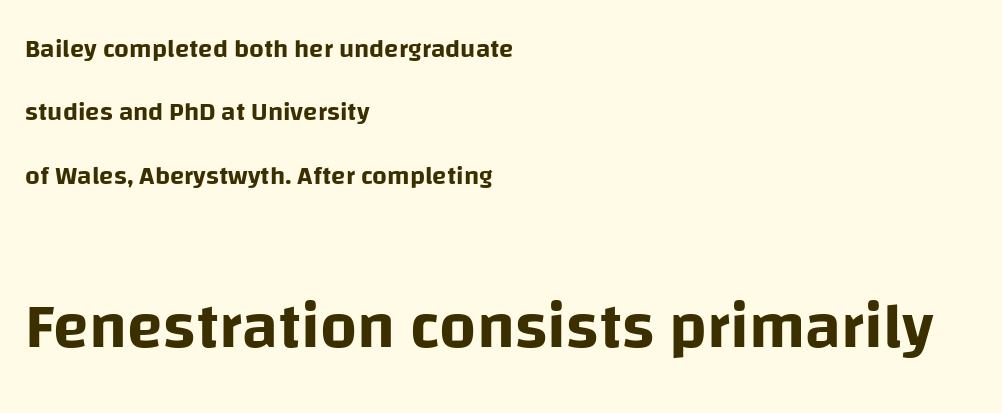
Bare-footed words on every line. The text block is weighted toward the left margin, trailing off unevenly rightward. Reading top to bottom, the characters get bigger at the block break. The axis of the letterforms is exactly vertical.
